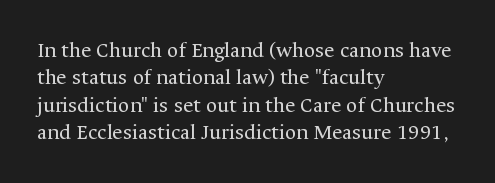
The image shows 22 px text type, upright; set left-aligned, line spacing 1.24x, normal letter spacing, not underlined.
